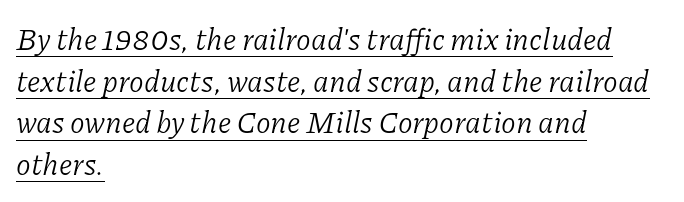
The passage shown is not bold in any degree. Varying glyph widths throughout — classic text-font behaviour. This is oblique type, the kind used for emphasis or titles. One-word summary of the alignment: left.
